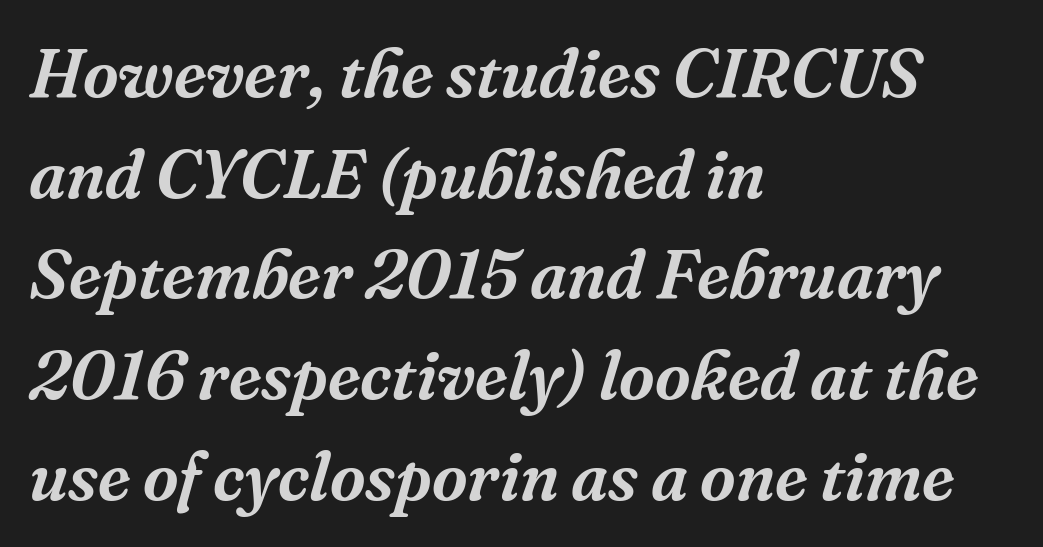
Q: Is the text italic (slanted)? A: Yes, it leans right by about 16 degrees.
Q: Is the typeface a serif or a sans-serif typeface? A: Serif.
Q: Is the text underlined? A: No.
Q: How is the paragraph aligned? A: Left-aligned.
Q: Is the spacing between letters normal or unusually wide? A: Normal.
Q: Is the spacing between lines tight, normal or loose? A: Normal.
Q: Width (condensed, normal, or wide)? A: Normal.
Q: Stroke contrast? A: Medium.
Q: x-height? A: Medium.
Q: Monospaced? A: No.
